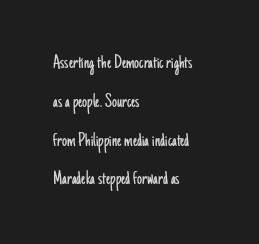
{"italic": "no", "bold": "no", "underline": "no", "align": "left", "line_spacing": "loose", "line_spacing_ratio": 1.94, "letter_spacing": "normal", "letter_spacing_em": 0.0, "glyph_px": 20}
